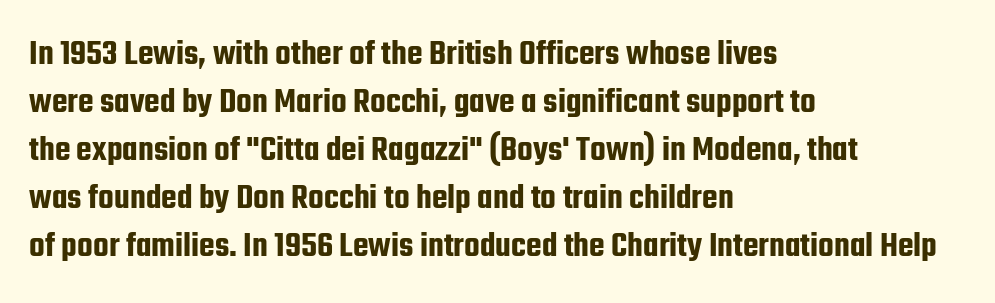
The image shows 36 px condensed sans-serif type, upright; set left-aligned, normal line spacing (1.33x), normal letter spacing, not underlined; low stroke contrast and a medium x-height.
